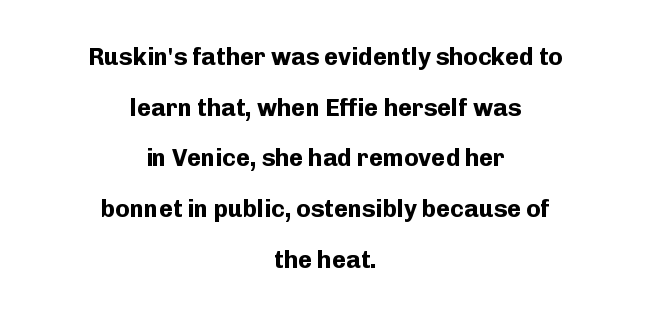
Characters follow at the spacing the type designer built in. It's the straight-up-and-down kind of type. The area under the type is left untouched. Teacher's note: observe the equal gaps on both sides — that is centered alignment. The space between consecutive lines is lavish. Look at the stroke-to-counter ratio: heavy, a bold.
